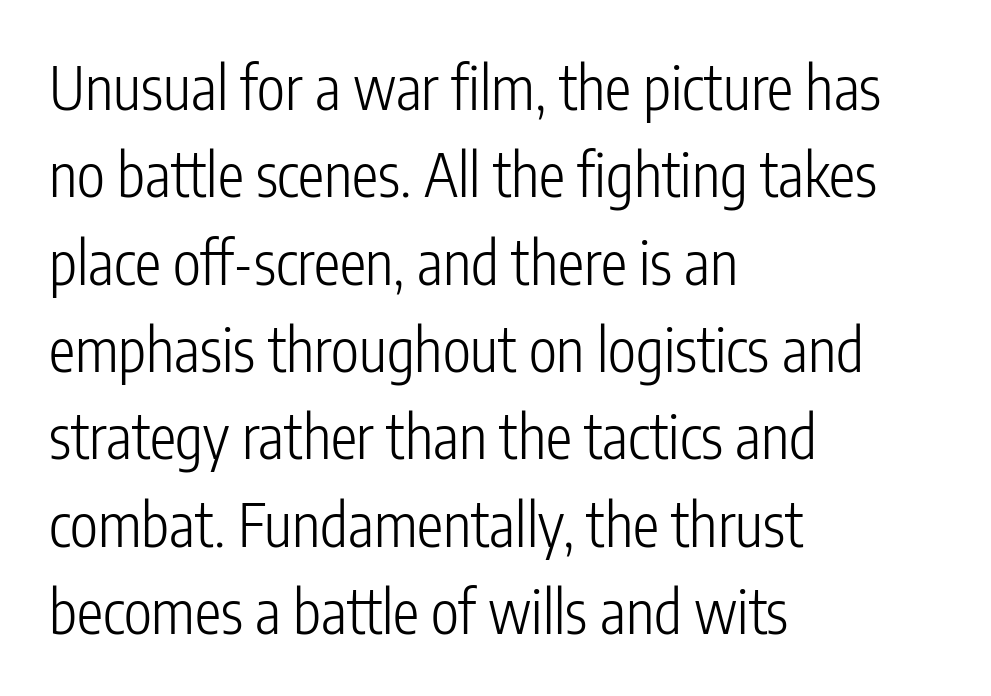
How are the letters spaced? Ordinarily, with no added tracking. Vertical spacing — default. A typesetter would call this proportional, since set widths differ per character. Leftover space on each line is placed entirely after the last word. The type sits square on the baseline with zero lean. The passage shown is not underscored anywhere.
